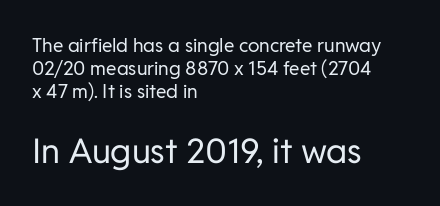
{"serif": "no", "italic": "no", "bold": "no", "weight": "regular", "width": "normal", "stroke_contrast": "low", "x_height": "medium", "monospaced": "no", "underline": "no", "align": "left", "line_spacing_ratio": 1.21, "letter_spacing": "normal", "letter_spacing_em": 0.0, "larger_block": "second", "size_ratio": 1.79, "glyph_px": 34}
